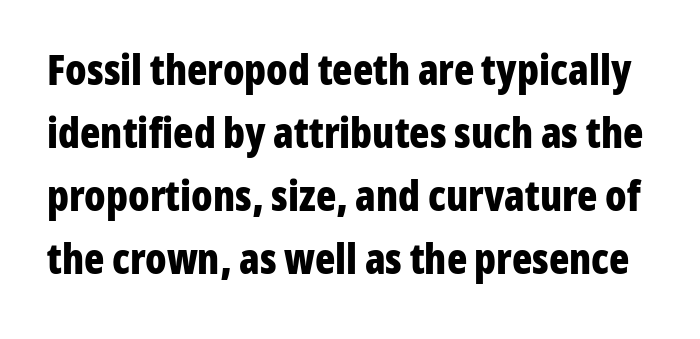
{"serif": "no", "italic": "no", "bold": "yes", "weight": "bold", "width": "condensed", "stroke_contrast": "low", "x_height": "medium", "monospaced": "no", "underline": "no", "line_spacing": "normal", "line_spacing_ratio": 1.5, "letter_spacing": "normal", "letter_spacing_em": 0.0, "glyph_px": 42}
